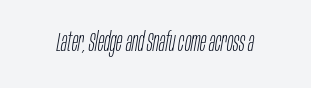
{"italic": "yes", "lean": "right", "slant_degrees": 10, "bold": "no", "underline": "no", "letter_spacing": "normal", "letter_spacing_em": 0.0, "glyph_px": 26}
